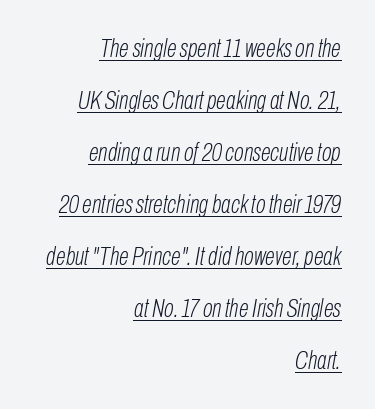
Q: Is the text bold? A: No.
Q: Is the text italic (slanted)? A: Yes, it leans right by about 10 degrees.
Q: Is the text underlined? A: Yes.
Q: How is the paragraph aligned? A: Right-aligned.
Q: Is the spacing between letters normal or unusually wide? A: Normal.
Q: Is the spacing between lines tight, normal or loose? A: Loose.
